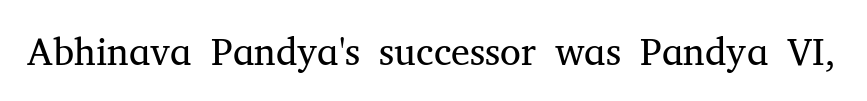
Q: Is the text bold? A: No.
Q: Is the text italic (slanted)? A: No, it is upright.
Q: Is the typeface a serif or a sans-serif typeface? A: Serif.
Q: Is the text underlined? A: No.
Q: Is the spacing between letters normal or unusually wide? A: Normal.
Q: Width (condensed, normal, or wide)? A: Normal.
Q: Stroke contrast? A: Medium.
Q: x-height? A: Medium.
Q: Monospaced? A: No.
